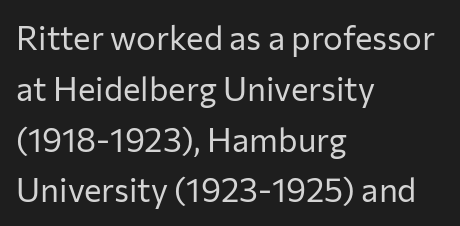
{"serif": "no", "italic": "no", "bold": "no", "weight": "regular", "width": "normal", "stroke_contrast": "low", "x_height": "medium", "monospaced": "no", "underline": "no", "align": "left", "line_spacing": "normal", "line_spacing_ratio": 1.54, "letter_spacing": "normal", "letter_spacing_em": 0.0, "glyph_px": 33}
